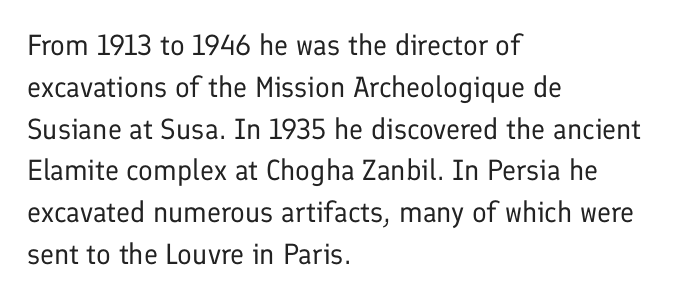
The strokes carry an ordinary text weight at most. Here the glyphs are tracked normally, forming tight word shapes. Stroke terminals: plain, sans-serif. Honestly, there is no underline to notice here at all.
